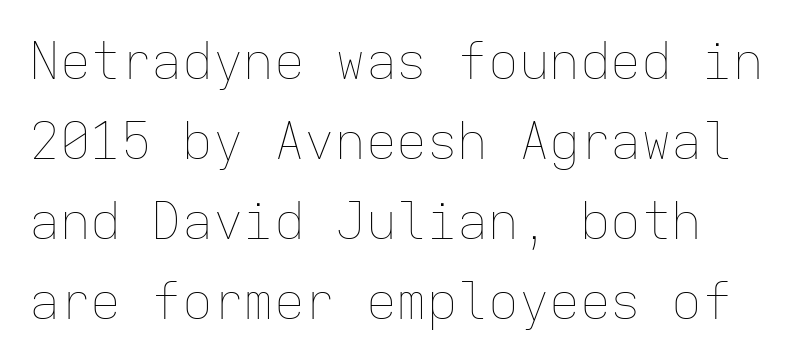
{"italic": "no", "bold": "no", "weight": "thin", "width": "normal", "stroke_contrast": "low", "x_height": "medium", "monospaced": "yes", "underline": "no", "line_spacing": "normal", "line_spacing_ratio": 1.57, "letter_spacing": "normal", "letter_spacing_em": 0.0, "glyph_px": 51}
